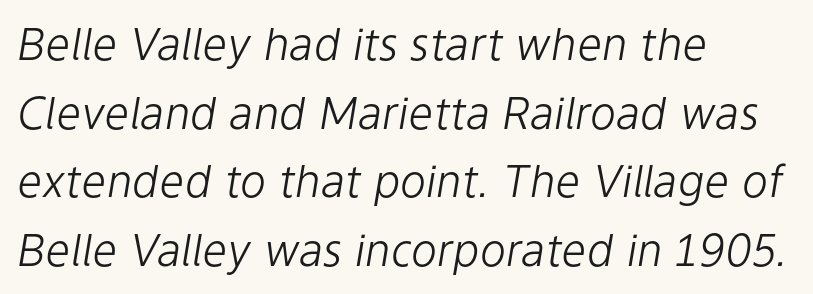
Q: Is the text bold? A: No.
Q: Is the text italic (slanted)? A: Yes, it leans right by about 9 degrees.
Q: Is the text underlined? A: No.
Q: How is the paragraph aligned? A: Left-aligned.
Q: Is the spacing between letters normal or unusually wide? A: Normal.
Q: Is the spacing between lines tight, normal or loose? A: Normal.
Q: Width (condensed, normal, or wide)? A: Normal.
Q: Stroke contrast? A: Low.
Q: x-height? A: Medium.
Q: Monospaced? A: No.
